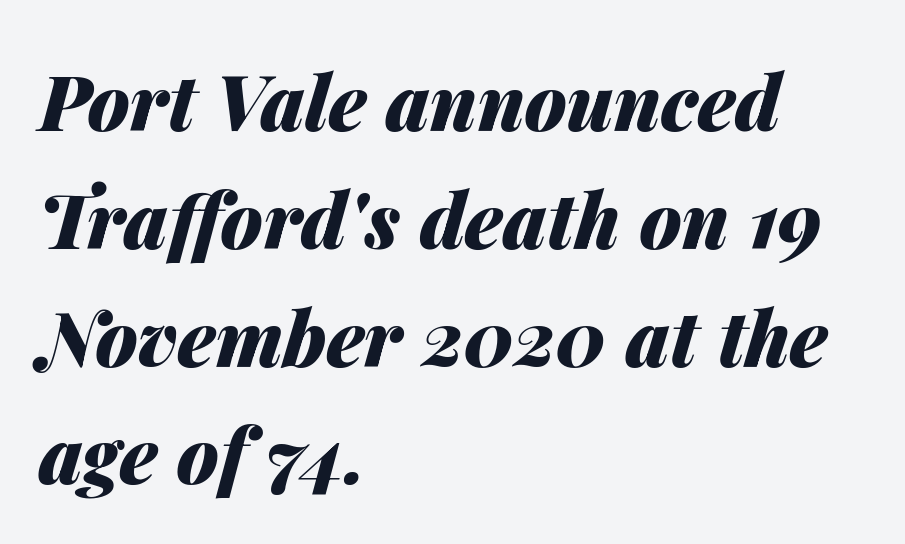
Q: Is the text bold? A: Yes.
Q: Is the text italic (slanted)? A: Yes, it leans right by about 14 degrees.
Q: Is the text underlined? A: No.
Q: How is the paragraph aligned? A: Left-aligned.
Q: Is the spacing between letters normal or unusually wide? A: Normal.
Q: Is the spacing between lines tight, normal or loose? A: Normal.
Q: Width (condensed, normal, or wide)? A: Normal.
Q: Stroke contrast? A: Medium.
Q: x-height? A: Medium.
Q: Monospaced? A: No.
